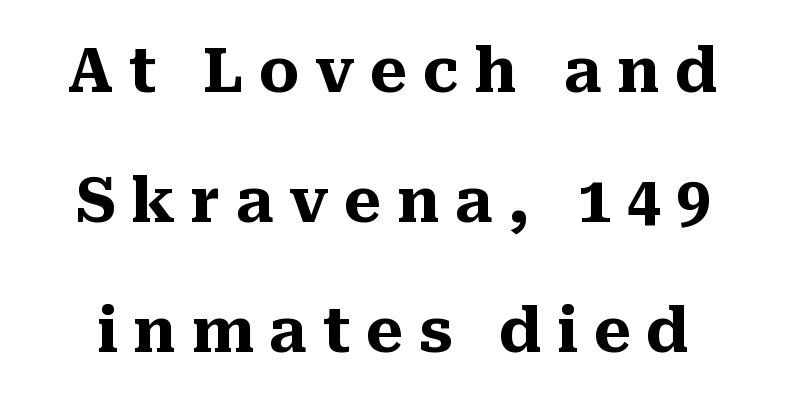
Widely set lines give the paragraph a tall, airy silhouette. You could only call the tracking loose — the letters float apart. This is roman type, the default non-slanted kind. The strokes are fattened all the way to bold. Any mark beneath the type? The region is blank. You can tell from the footed stems that serif type was used.
